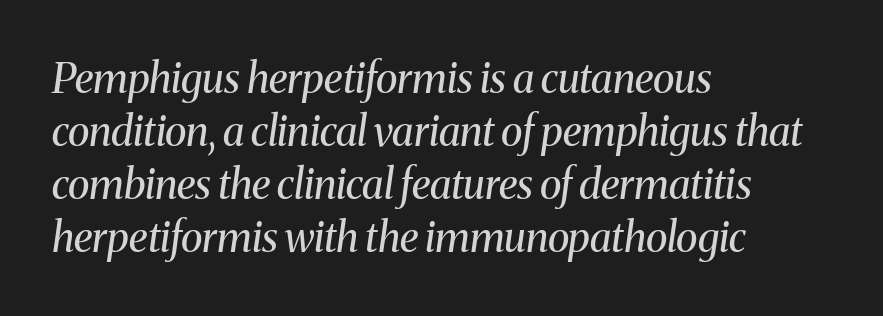
{"serif": "yes", "italic": "yes", "lean": "right", "slant_degrees": 8, "bold": "no", "weight": "regular", "width": "normal", "stroke_contrast": "medium", "x_height": "medium", "monospaced": "no", "underline": "no", "align": "left", "line_spacing": "normal", "line_spacing_ratio": 1.29, "letter_spacing": "normal", "letter_spacing_em": 0.0, "glyph_px": 41}
